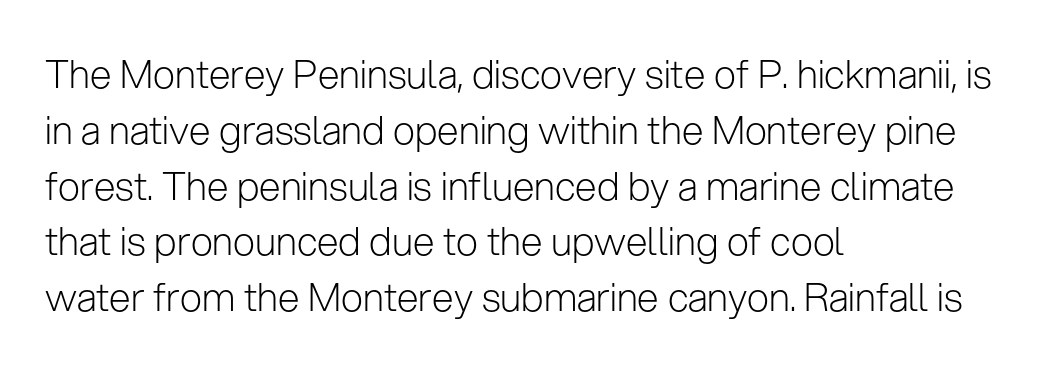
Q: Is the text bold? A: No.
Q: Is the text italic (slanted)? A: No, it is upright.
Q: Is the typeface a serif or a sans-serif typeface? A: Sans-serif.
Q: Is the text underlined? A: No.
Q: How is the paragraph aligned? A: Left-aligned.
Q: Is the spacing between letters normal or unusually wide? A: Normal.
Q: Is the spacing between lines tight, normal or loose? A: Normal.
Q: Width (condensed, normal, or wide)? A: Normal.
Q: Stroke contrast? A: Low.
Q: x-height? A: Medium.
Q: Monospaced? A: No.
